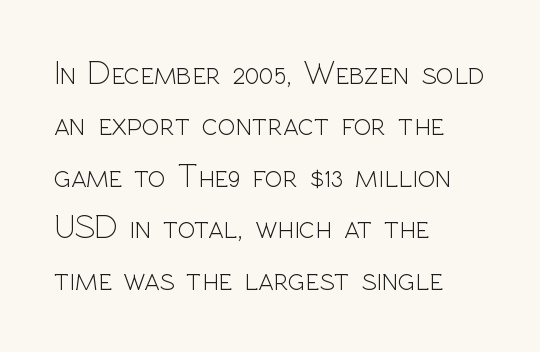
Q: Is the text bold? A: No.
Q: Is the text italic (slanted)? A: No, it is upright.
Q: Is the typeface a serif or a sans-serif typeface? A: Sans-serif.
Q: Is the text underlined? A: No.
Q: How is the paragraph aligned? A: Left-aligned.
Q: Is the spacing between letters normal or unusually wide? A: Normal.
Q: Is the spacing between lines tight, normal or loose? A: Normal.
Q: Width (condensed, normal, or wide)? A: Normal.
Q: x-height? A: Medium.
Q: Monospaced? A: No.
